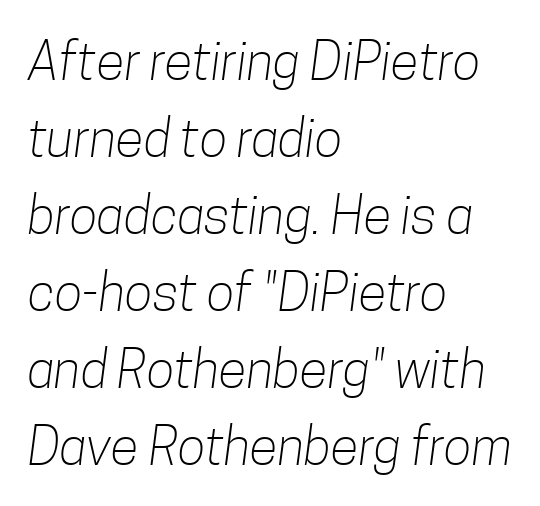
Short and long lines alike share a common starting point at left. What stands out about the letter spacing? Nothing — it is the standard amount. Stems here are at most as thick as an everyday book face. A normal amount of white space separates one row of letters from the next.
